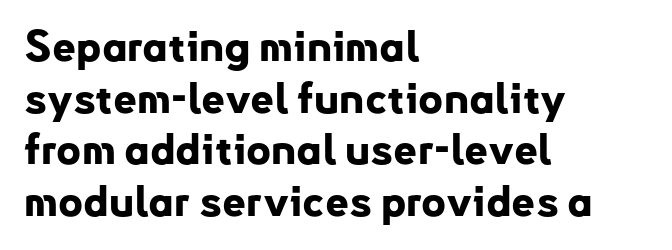
The image shows 42 px bold sans-serif type, upright; set left-aligned, line spacing 1.23x, normal letter spacing, not underlined; low stroke contrast and a small x-height.
